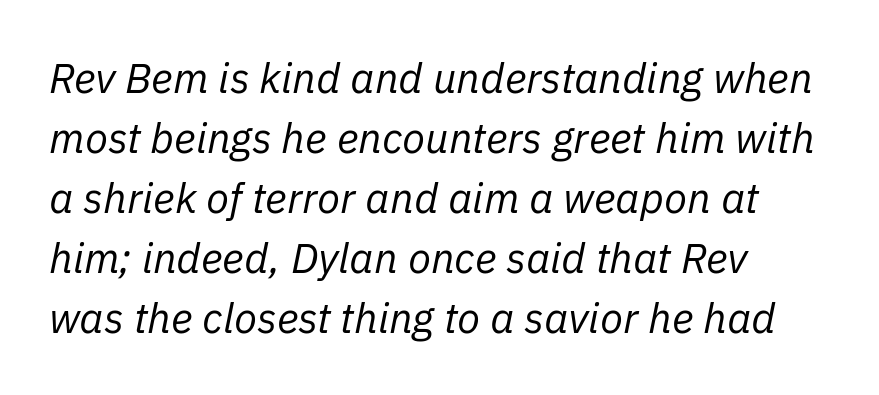
Q: Is the text bold? A: No.
Q: Is the text italic (slanted)? A: Yes, it leans right by about 11 degrees.
Q: Is the text underlined? A: No.
Q: How is the paragraph aligned? A: Left-aligned.
Q: Is the spacing between letters normal or unusually wide? A: Normal.
Q: Is the spacing between lines tight, normal or loose? A: Normal.
Q: Width (condensed, normal, or wide)? A: Normal.
Q: Stroke contrast? A: Low.
Q: x-height? A: Medium.
Q: Monospaced? A: No.
